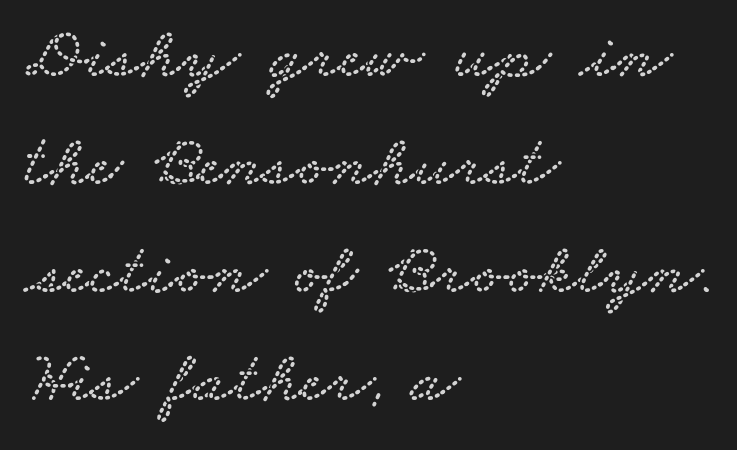
{"serif": "yes", "width": "wide", "stroke_contrast": "low", "x_height": "small", "monospaced": "no", "underline": "no", "align": "left", "line_spacing": "normal", "line_spacing_ratio": 1.46, "letter_spacing": "normal", "letter_spacing_em": 0.0, "glyph_px": 74}
